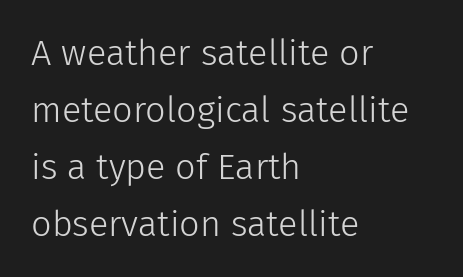
{"serif": "no", "italic": "no", "bold": "no", "weight": "light", "width": "normal", "stroke_contrast": "low", "x_height": "medium", "monospaced": "no", "underline": "no", "align": "left", "line_spacing": "normal", "line_spacing_ratio": 1.58, "letter_spacing": "normal", "letter_spacing_em": 0.0, "glyph_px": 36}
